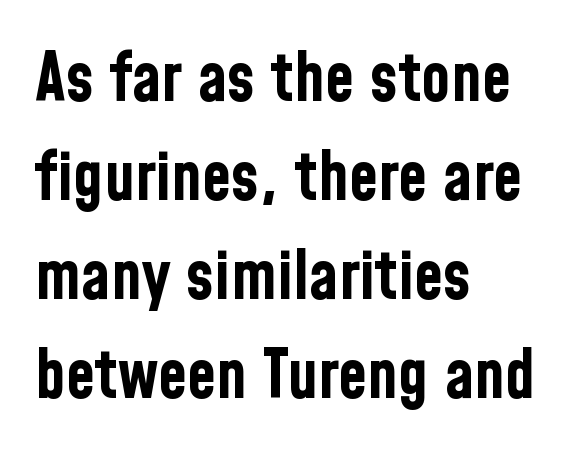
{"serif": "no", "italic": "no", "bold": "yes", "weight": "bold", "width": "condensed", "stroke_contrast": "low", "x_height": "medium", "monospaced": "no", "underline": "no", "align": "left", "line_spacing": "normal", "line_spacing_ratio": 1.48, "letter_spacing": "normal", "letter_spacing_em": 0.0, "glyph_px": 67}
